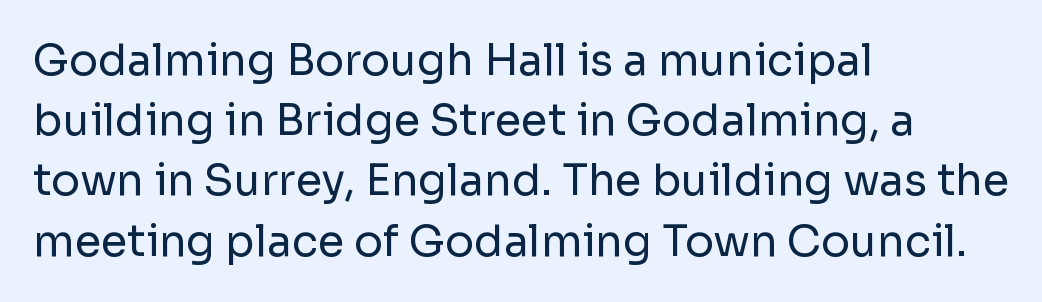
Q: Is the text bold? A: No.
Q: Is the text italic (slanted)? A: No, it is upright.
Q: Is the typeface a serif or a sans-serif typeface? A: Sans-serif.
Q: Is the text underlined? A: No.
Q: How is the paragraph aligned? A: Left-aligned.
Q: Is the spacing between letters normal or unusually wide? A: Normal.
Q: Is the spacing between lines tight, normal or loose? A: Normal.
Q: Width (condensed, normal, or wide)? A: Normal.
Q: Stroke contrast? A: Low.
Q: x-height? A: Medium.
Q: Monospaced? A: No.
